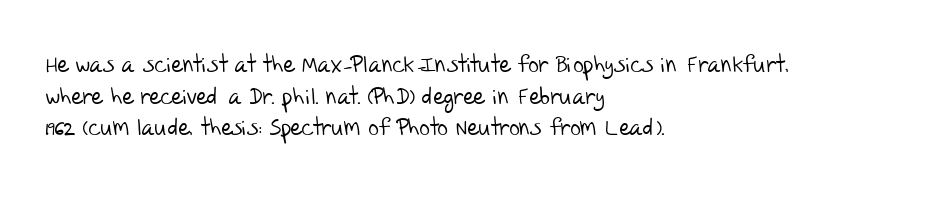
Q: Is the text bold? A: No.
Q: Is the text underlined? A: No.
Q: How is the paragraph aligned? A: Left-aligned.
Q: Is the spacing between letters normal or unusually wide? A: Normal.
Q: Is the spacing between lines tight, normal or loose? A: Normal.
